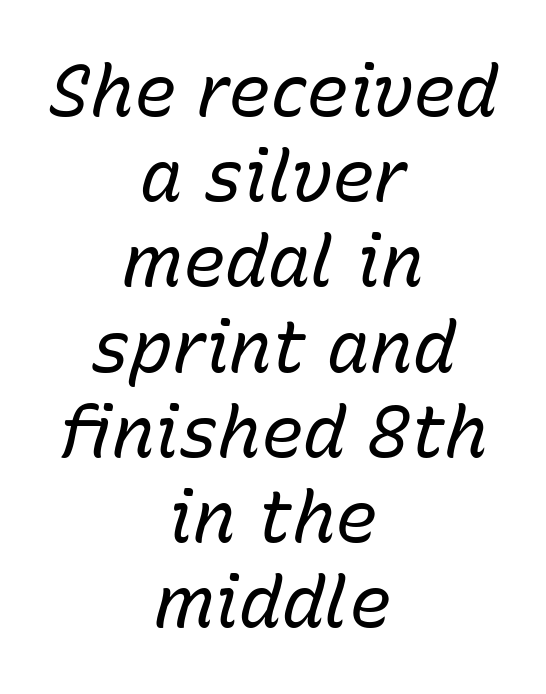
Q: Is the text bold? A: No.
Q: Is the text italic (slanted)? A: Yes, it leans right by about 15 degrees.
Q: Is the text underlined? A: No.
Q: How is the paragraph aligned? A: Centered.
Q: Is the spacing between letters normal or unusually wide? A: Normal.
Q: Width (condensed, normal, or wide)? A: Normal.
Q: Stroke contrast? A: Low.
Q: x-height? A: Medium.
Q: Monospaced? A: No.
